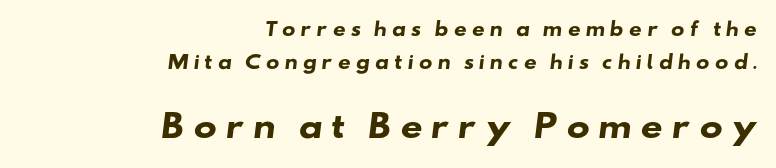
The glyphs in this specimen are sans serif. Here the glyphs are tracked loosely, breaking word shapes into spaced letters. Reading down the block, your eye finds every line finishing at a fixed right position. Proportional: the letters do not fall into vertical columns.
